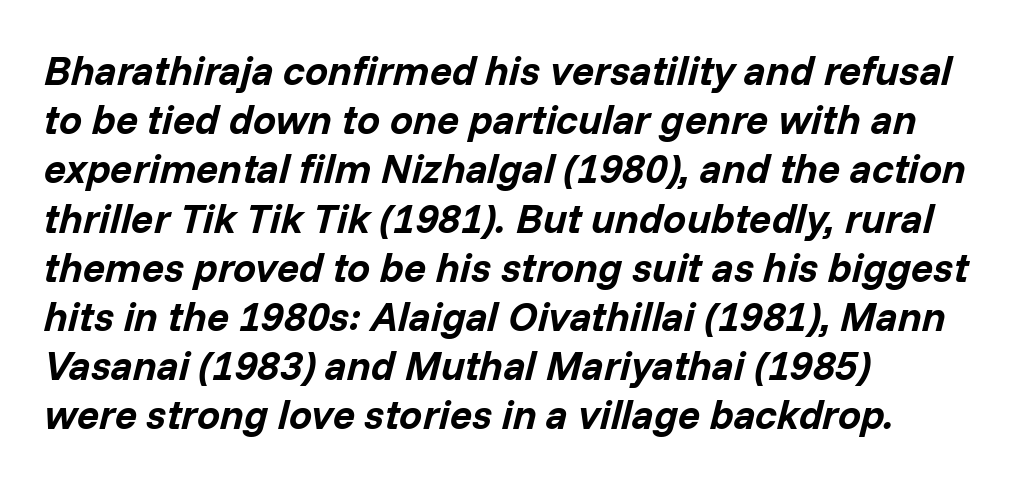
Designer's note — italics engaged. The baseline area is clear. Do the characters align in a grid? No, the font is proportional. The face used here is rendered with its standard letterfit. As a designer I'd log this as weight 700, bold.
